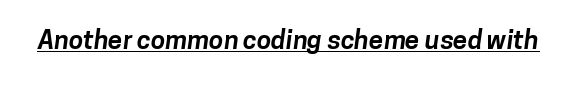
The image shows 26 px bold type; set normal letter spacing, underlined.
